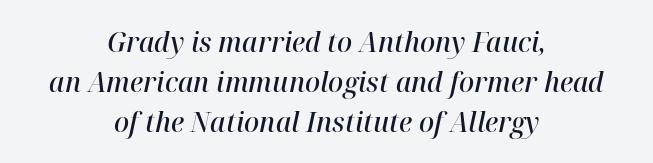
This rendering features lettering with no underline. Students, observe: this is what conventionally led text looks like. A typesetter would call this proportional, since set widths differ per character. Characters are canted at an angle relative to the baseline's perpendicular.
